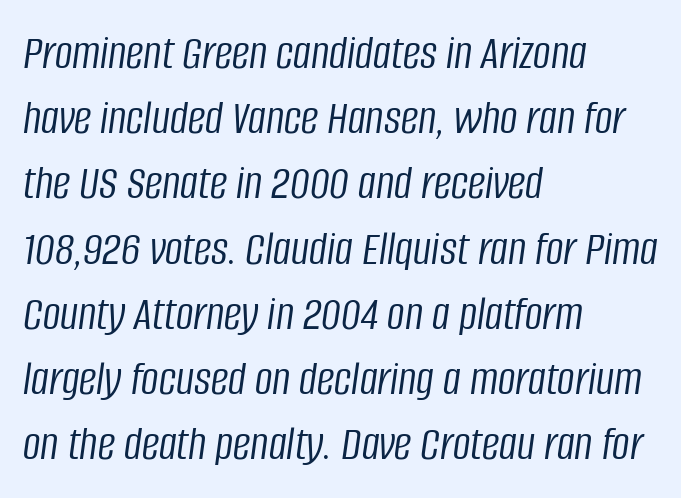
Q: Is the text bold? A: No.
Q: Is the text italic (slanted)? A: Yes, it leans right by about 8 degrees.
Q: Is the text underlined? A: No.
Q: How is the paragraph aligned? A: Left-aligned.
Q: Is the spacing between letters normal or unusually wide? A: Normal.
Q: Is the spacing between lines tight, normal or loose? A: Normal.
Q: Width (condensed, normal, or wide)? A: Condensed.
Q: Stroke contrast? A: Low.
Q: x-height? A: Large.
Q: Monospaced? A: No.
